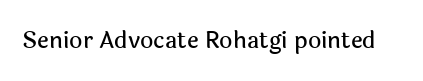
{"italic": "no", "underline": "no", "letter_spacing": "normal", "letter_spacing_em": 0.0, "glyph_px": 23}
